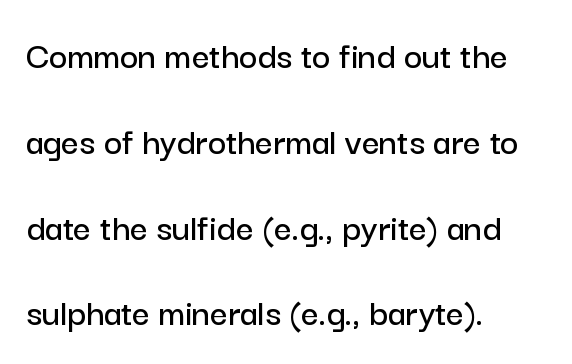
Q: Is the text italic (slanted)? A: No, it is upright.
Q: Is the typeface a serif or a sans-serif typeface? A: Sans-serif.
Q: Is the text underlined? A: No.
Q: How is the paragraph aligned? A: Left-aligned.
Q: Is the spacing between letters normal or unusually wide? A: Normal.
Q: Is the spacing between lines tight, normal or loose? A: Loose.
Q: Width (condensed, normal, or wide)? A: Normal.
Q: Stroke contrast? A: Low.
Q: x-height? A: Medium.
Q: Monospaced? A: No.
